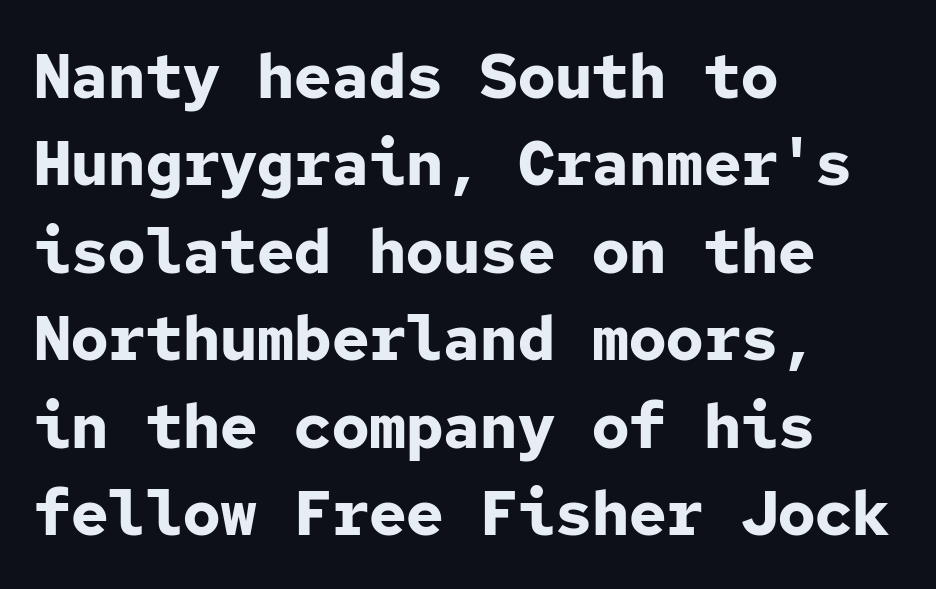
Q: Is the text bold? A: Yes.
Q: Is the text italic (slanted)? A: No, it is upright.
Q: Is the typeface a serif or a sans-serif typeface? A: Sans-serif.
Q: Is the text underlined? A: No.
Q: How is the paragraph aligned? A: Left-aligned.
Q: Is the spacing between letters normal or unusually wide? A: Normal.
Q: Is the spacing between lines tight, normal or loose? A: Normal.
Q: Width (condensed, normal, or wide)? A: Normal.
Q: Stroke contrast? A: Low.
Q: x-height? A: Medium.
Q: Monospaced? A: Yes.
